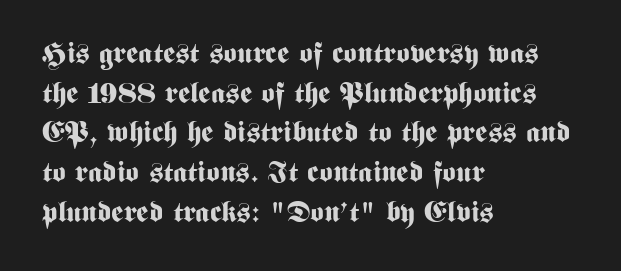
Q: Is the text bold? A: Yes.
Q: Is the text italic (slanted)? A: No, it is upright.
Q: Is the typeface a serif or a sans-serif typeface? A: Sans-serif.
Q: Is the text underlined? A: No.
Q: How is the paragraph aligned? A: Left-aligned.
Q: Is the spacing between letters normal or unusually wide? A: Normal.
Q: Is the spacing between lines tight, normal or loose? A: Normal.
Q: Width (condensed, normal, or wide)? A: Condensed.
Q: Stroke contrast? A: Medium.
Q: x-height? A: Medium.
Q: Monospaced? A: No.
